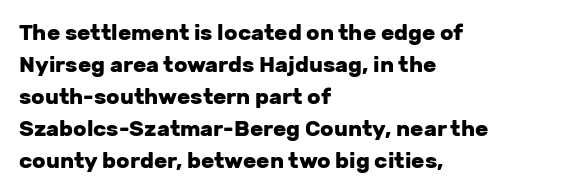
The image shows 22 px bold type, upright; set left-aligned, normal line spacing (1.46x), normal letter spacing, not underlined.
